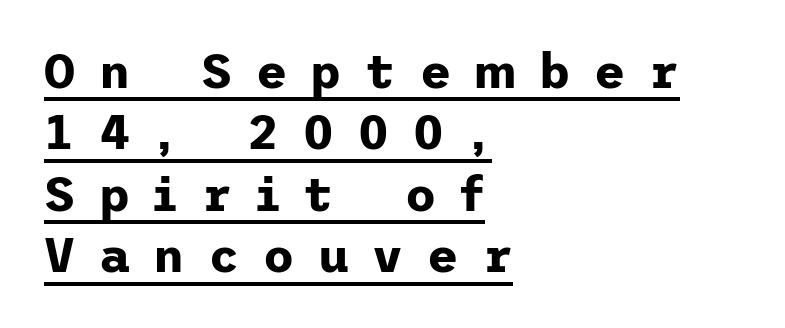
The image shows 48 px bold sans-serif type, upright; set left-aligned, normal line spacing (1.28x), unusually wide letter spacing (+0.49 em), underlined; low stroke contrast and a medium x-height.
